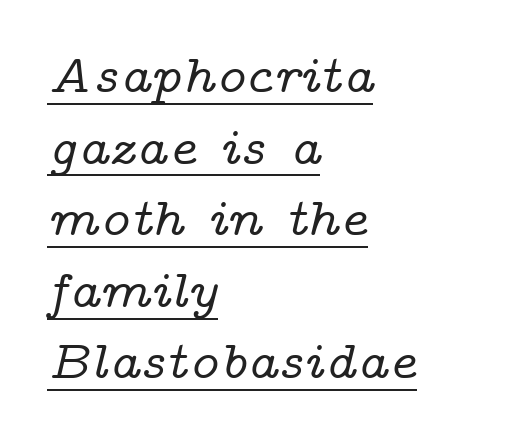
The image shows 53 px wide serif type, italic (leaning right); set left-aligned, normal line spacing (1.35x), normal letter spacing, underlined; low stroke contrast and a medium x-height.
